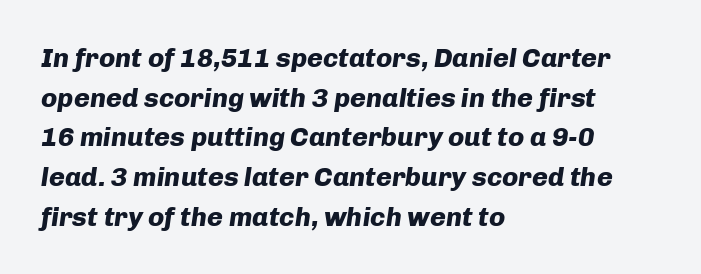
Q: Is the text bold? A: Yes.
Q: Is the text italic (slanted)? A: Yes, it leans right by about 8 degrees.
Q: Is the text underlined? A: No.
Q: How is the paragraph aligned? A: Left-aligned.
Q: Is the spacing between letters normal or unusually wide? A: Normal.
Q: Is the spacing between lines tight, normal or loose? A: Normal.
